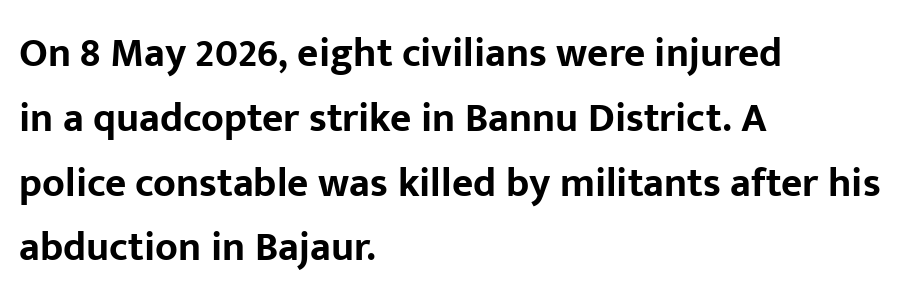
Q: Is the text bold? A: Yes.
Q: Is the text italic (slanted)? A: No, it is upright.
Q: Is the typeface a serif or a sans-serif typeface? A: Sans-serif.
Q: Is the text underlined? A: No.
Q: How is the paragraph aligned? A: Left-aligned.
Q: Is the spacing between letters normal or unusually wide? A: Normal.
Q: Is the spacing between lines tight, normal or loose? A: Normal.
Q: Width (condensed, normal, or wide)? A: Normal.
Q: Stroke contrast? A: Low.
Q: x-height? A: Medium.
Q: Monospaced? A: No.
